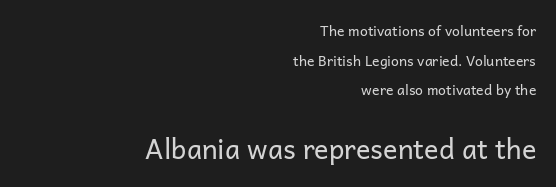
Q: Is the text bold? A: No.
Q: Is the text italic (slanted)? A: No, it is upright.
Q: Is the text underlined? A: No.
Q: How is the paragraph aligned? A: Right-aligned.
Q: Is the spacing between letters normal or unusually wide? A: Normal.
Q: Is the spacing between lines tight, normal or loose? A: Loose.
Q: Which block of text is set in a larger size, the first (top) or the second (bottom)? A: The second (bottom) one.
